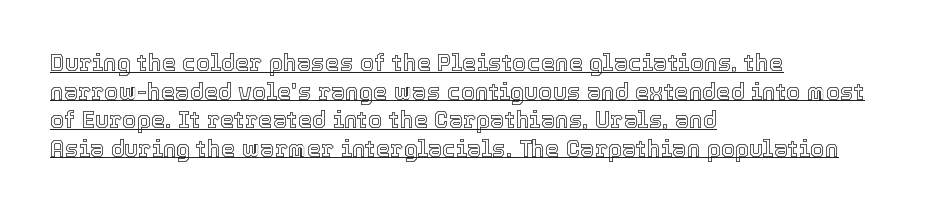
Q: Is the text italic (slanted)? A: No, it is upright.
Q: Is the text underlined? A: Yes.
Q: How is the paragraph aligned? A: Left-aligned.
Q: Is the spacing between letters normal or unusually wide? A: Normal.
